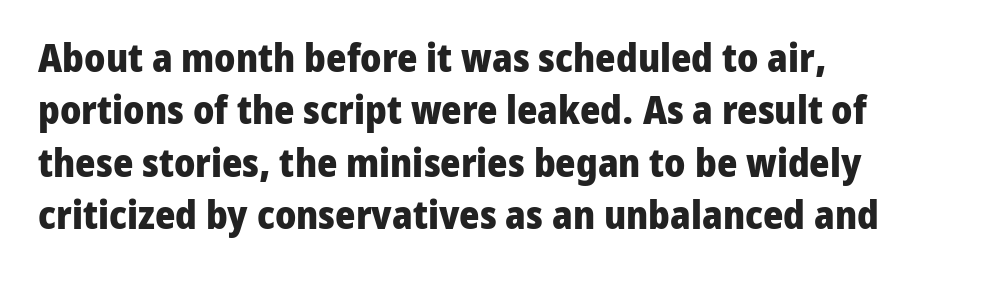
Q: Is the text bold? A: Yes.
Q: Is the text italic (slanted)? A: No, it is upright.
Q: Is the typeface a serif or a sans-serif typeface? A: Sans-serif.
Q: Is the text underlined? A: No.
Q: How is the paragraph aligned? A: Left-aligned.
Q: Is the spacing between letters normal or unusually wide? A: Normal.
Q: Is the spacing between lines tight, normal or loose? A: Normal.
Q: Width (condensed, normal, or wide)? A: Normal.
Q: Stroke contrast? A: Low.
Q: x-height? A: Medium.
Q: Monospaced? A: No.
